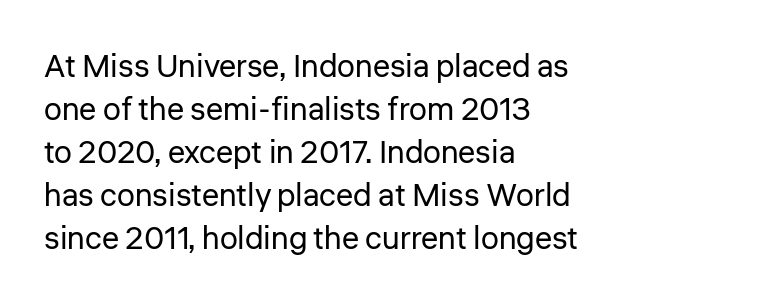
The image shows 32 px regular-weight sans-serif type, upright; set left-aligned, normal line spacing (1.34x), normal letter spacing, not underlined; low stroke contrast and a medium x-height.
